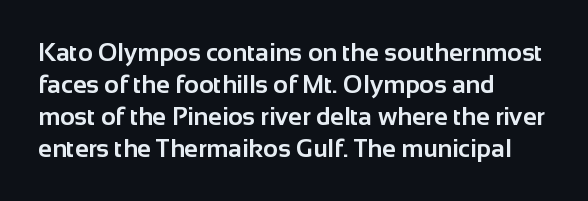
{"italic": "no", "bold": "yes", "underline": "no", "align": "left", "line_spacing": "normal", "line_spacing_ratio": 1.28, "letter_spacing": "normal", "letter_spacing_em": 0.0, "glyph_px": 25}
